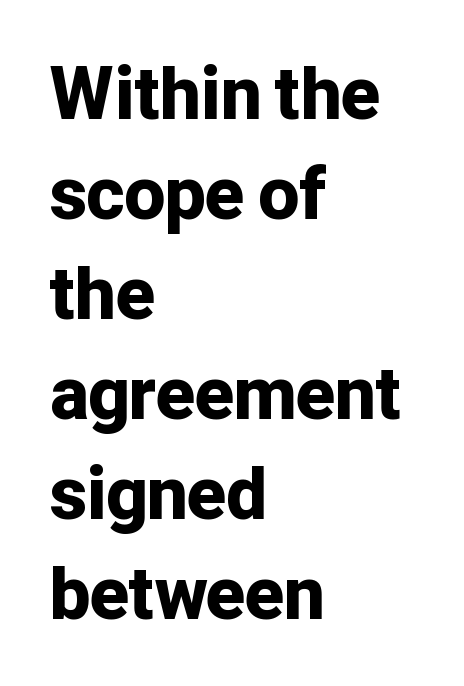
{"serif": "no", "italic": "no", "bold": "yes", "weight": "bold", "width": "normal", "stroke_contrast": "low", "x_height": "medium", "monospaced": "no", "underline": "no", "align": "left", "line_spacing": "normal", "line_spacing_ratio": 1.39, "letter_spacing": "normal", "letter_spacing_em": 0.0, "glyph_px": 72}
